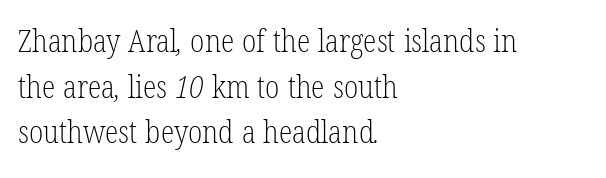
The image shows 31 px light, condensed serif type; set left-aligned, normal line spacing (1.47x), normal letter spacing, not underlined; low stroke contrast and a medium x-height.
